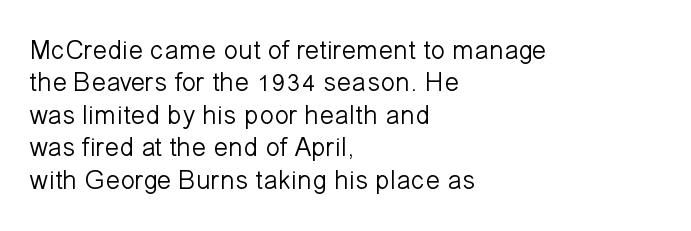
Q: Is the text bold? A: No.
Q: Is the text italic (slanted)? A: No, it is upright.
Q: Is the text underlined? A: No.
Q: How is the paragraph aligned? A: Left-aligned.
Q: Is the spacing between letters normal or unusually wide? A: Normal.
